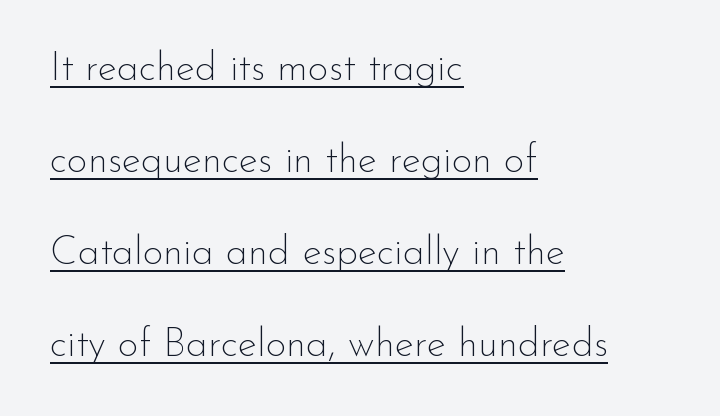
The image shows 40 px thin sans-serif type, upright; set left-aligned, loose line spacing (2.3x), normal letter spacing, underlined; low stroke contrast and a small x-height.
